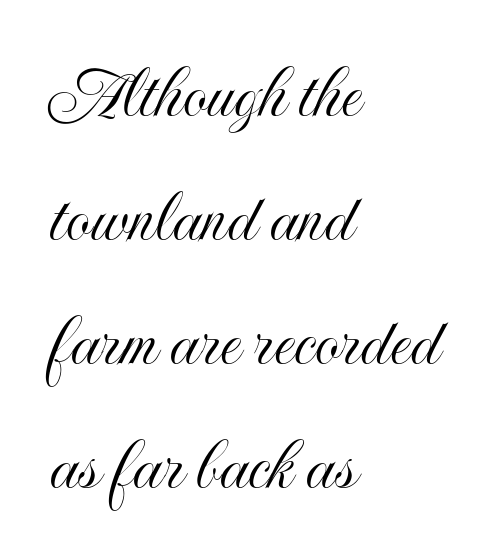
Each row of text sits above clean, open space. Baseline-to-baseline distance is the conventional proportion of letter height. Compared with a centered layout, this one pins lines to the left instead. Short note: letters normally spaced.
